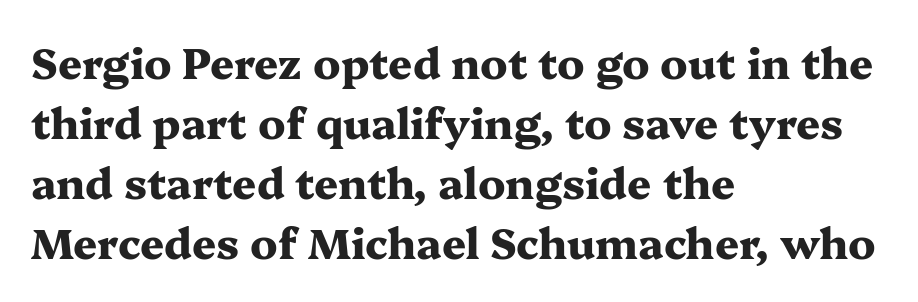
The image shows 42 px heavy, wide serif type, upright; set left-aligned, normal line spacing (1.43x), normal letter spacing, not underlined; medium stroke contrast and a medium x-height.
